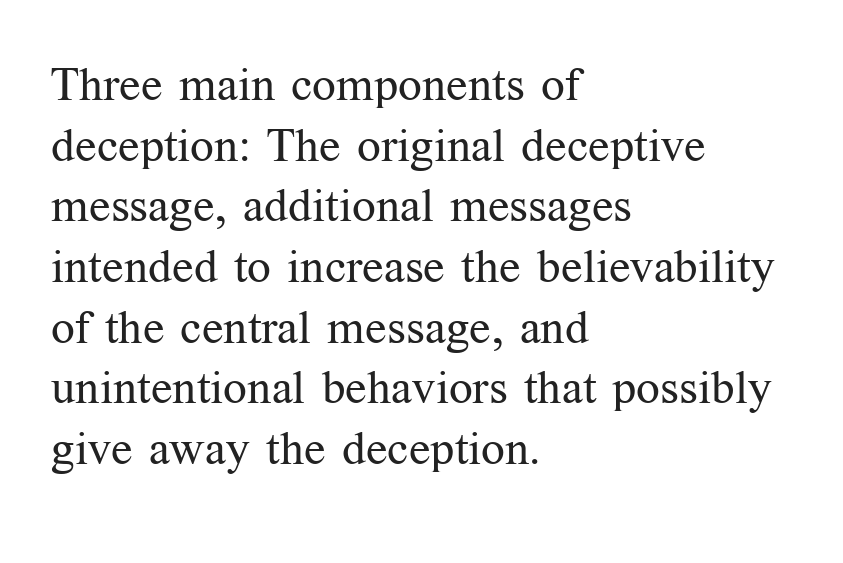
Descender tails drop into unmarked territory. No extra tracking has been applied to these lines. What's the leading like? Ordinary, nothing unusual. Layout note: lines flush left. Proportional: the letters do not fall into vertical columns.
